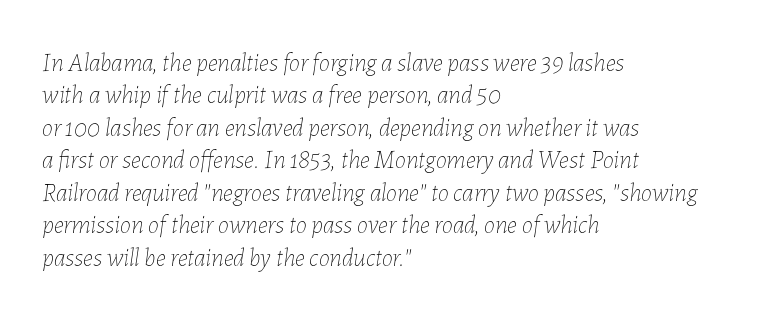
{"italic": "yes", "lean": "right", "slant_degrees": 7, "bold": "no", "underline": "no", "align": "left", "line_spacing": "normal", "line_spacing_ratio": 1.3, "letter_spacing": "normal", "letter_spacing_em": 0.0, "glyph_px": 25}
